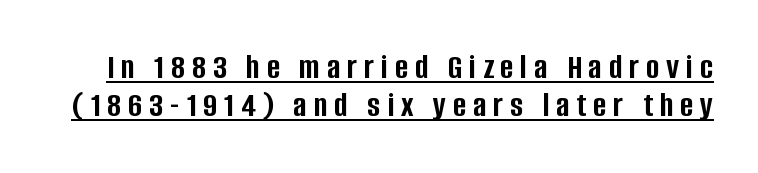
The image shows 36 px semibold, condensed sans-serif type, upright; set tight line spacing (1.06x), underlined; low stroke contrast and a large x-height.
